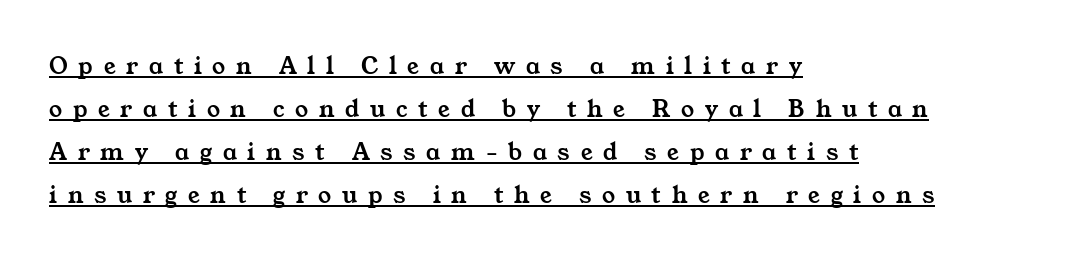
Q: Is the text underlined? A: Yes.
Q: How is the paragraph aligned? A: Left-aligned.
Q: Is the spacing between letters normal or unusually wide? A: Unusually wide.
Q: Is the spacing between lines tight, normal or loose? A: Normal.
